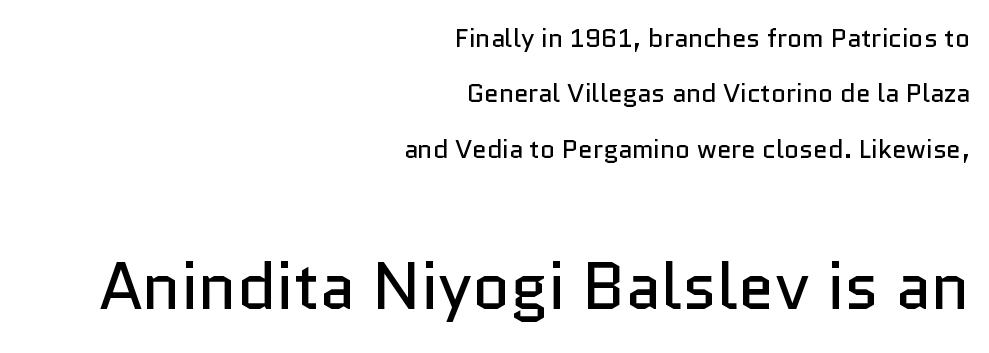
The image shows 66 px regular-weight sans-serif type, upright; set right-aligned, loose line spacing (2.13x), normal letter spacing, not underlined; the second (bottom) block is 2.54x larger; low stroke contrast and a medium x-height.
